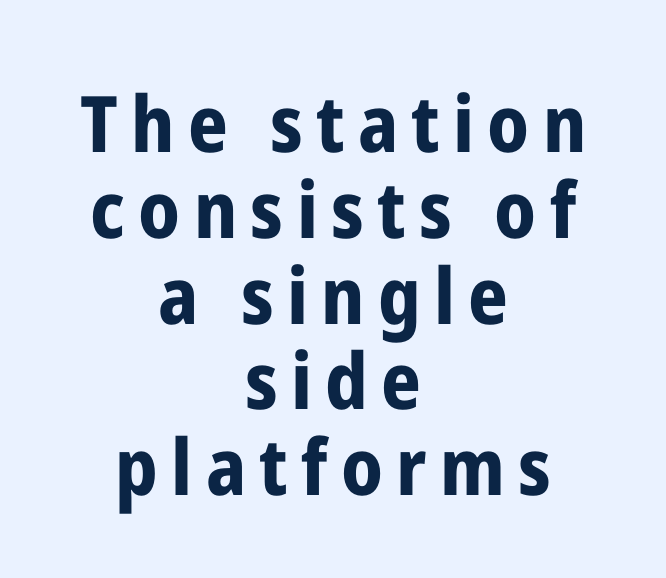
{"serif": "no", "italic": "no", "bold": "yes", "weight": "bold", "width": "condensed", "stroke_contrast": "low", "x_height": "medium", "monospaced": "no", "underline": "no", "align": "center", "line_spacing": "tight", "line_spacing_ratio": 1.1, "glyph_px": 78}
